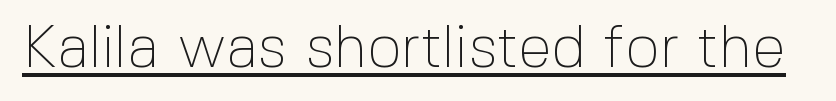
Q: Is the text bold? A: No.
Q: Is the text italic (slanted)? A: No, it is upright.
Q: Is the typeface a serif or a sans-serif typeface? A: Sans-serif.
Q: Is the text underlined? A: Yes.
Q: Is the spacing between letters normal or unusually wide? A: Normal.
Q: Width (condensed, normal, or wide)? A: Normal.
Q: x-height? A: Medium.
Q: Monospaced? A: No.
